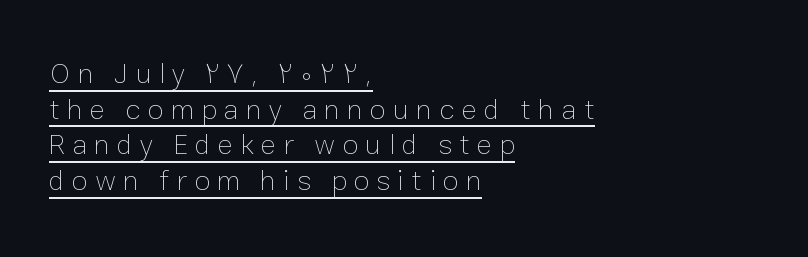
The image shows 29 px thin type, upright; set left-aligned, line spacing 1.23x, unusually wide letter spacing (+0.25 em), underlined; low stroke contrast and a medium x-height.
